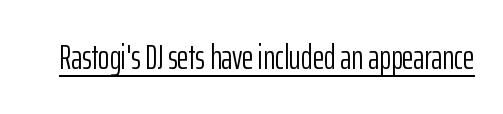
The axis of the letterforms is exactly vertical. Proportional: the letters do not fall into vertical columns. Glance below the letters and you will spot a drawn line. The letters carry no serifs — their stems end cleanly without finishing strokes.
